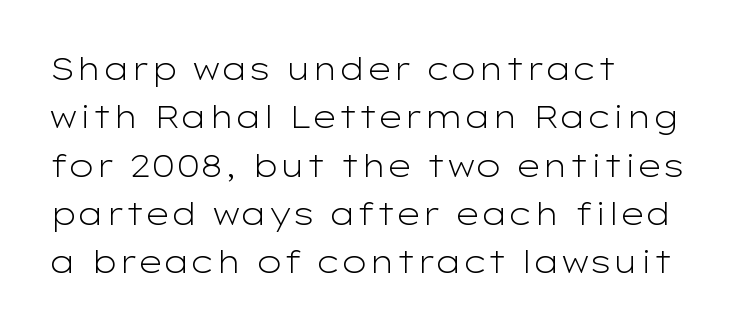
Q: Is the text bold? A: No.
Q: Is the text italic (slanted)? A: No, it is upright.
Q: Is the typeface a serif or a sans-serif typeface? A: Sans-serif.
Q: Is the text underlined? A: No.
Q: How is the paragraph aligned? A: Left-aligned.
Q: Is the spacing between letters normal or unusually wide? A: Normal.
Q: Is the spacing between lines tight, normal or loose? A: Normal.
Q: Width (condensed, normal, or wide)? A: Wide.
Q: Stroke contrast? A: Low.
Q: x-height? A: Medium.
Q: Monospaced? A: No.
